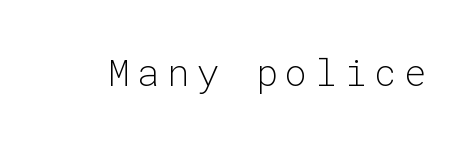
Q: Is the text bold? A: No.
Q: Is the text italic (slanted)? A: No, it is upright.
Q: Is the typeface a serif or a sans-serif typeface? A: Sans-serif.
Q: Is the text underlined? A: No.
Q: Is the spacing between letters normal or unusually wide? A: Unusually wide.
Q: Width (condensed, normal, or wide)? A: Normal.
Q: Stroke contrast? A: Low.
Q: x-height? A: Medium.
Q: Monospaced? A: Yes.
